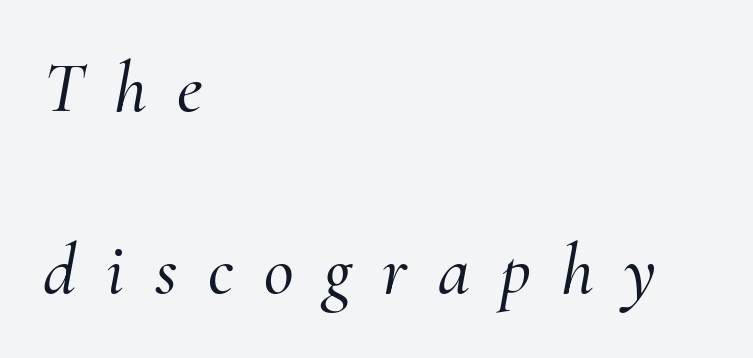
{"serif": "yes", "italic": "yes", "lean": "right", "slant_degrees": 10, "width": "normal", "stroke_contrast": "medium", "x_height": "small", "monospaced": "no", "underline": "no", "align": "left", "line_spacing": "loose", "line_spacing_ratio": 2.5, "letter_spacing": "wide", "letter_spacing_em": 0.42, "glyph_px": 73}
